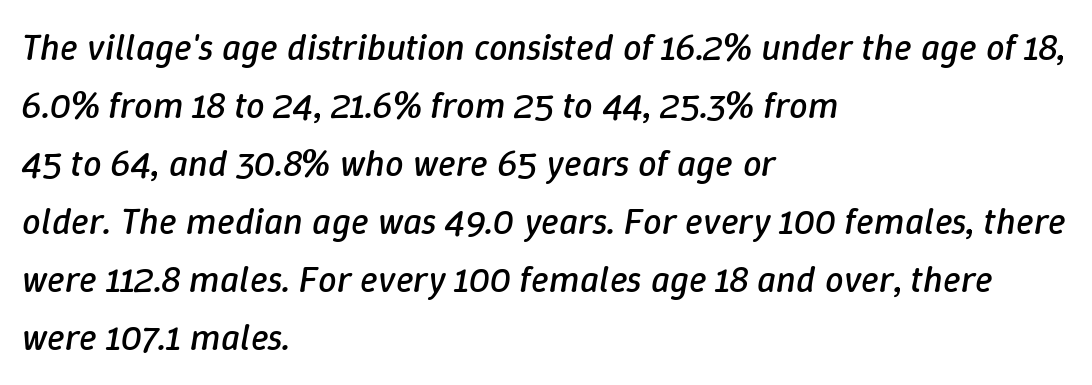
{"italic": "yes", "lean": "right", "slant_degrees": 9, "bold": "no", "weight": "regular", "width": "normal", "stroke_contrast": "low", "x_height": "medium", "monospaced": "no", "underline": "no", "align": "left", "line_spacing": "normal", "line_spacing_ratio": 1.57, "letter_spacing": "normal", "letter_spacing_em": 0.0, "glyph_px": 37}
